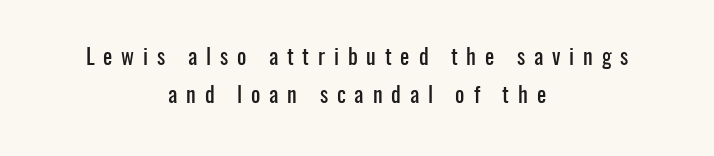
Q: Is the text italic (slanted)? A: No, it is upright.
Q: Is the text underlined? A: No.
Q: How is the paragraph aligned? A: Centered.
Q: Is the spacing between letters normal or unusually wide? A: Unusually wide.
